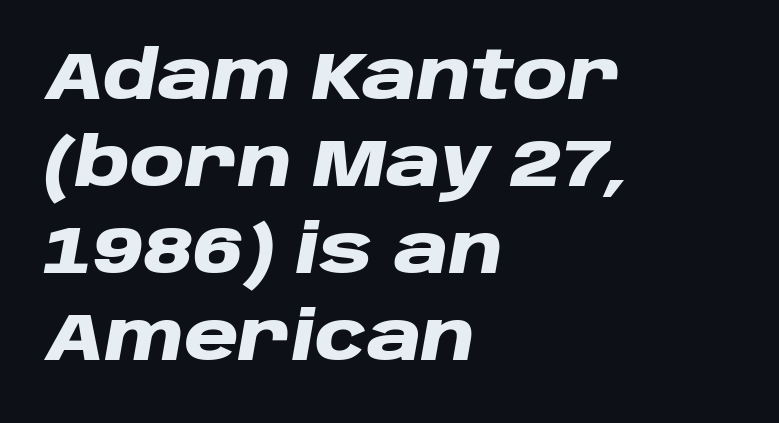
This sample is left-justified, so line endings fall wherever the words run out. In terms of letterspacing, this is plain default setting. Vertical spacing — default. Anything drawn beneath the words? Only blank space. Note the varied advance widths — an 'i' is clearly narrower than an 'm'.
